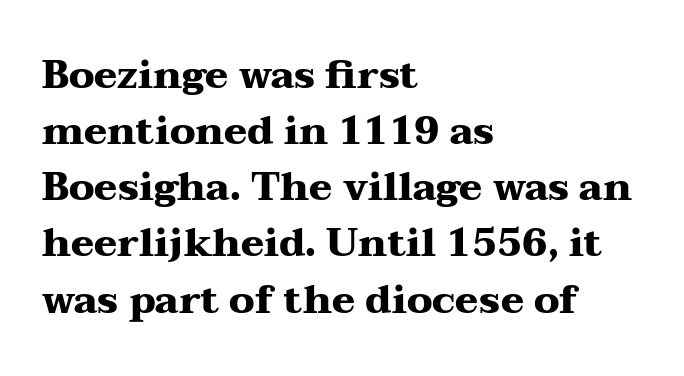
The image shows 39 px heavy, wide serif type, upright; set left-aligned, normal line spacing (1.44x), normal letter spacing, not underlined; medium stroke contrast and a medium x-height.
